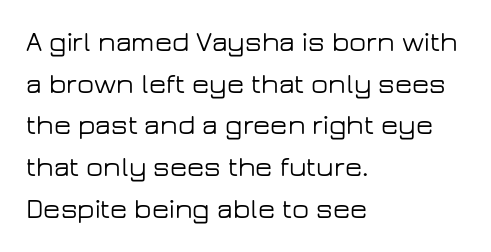
Q: Is the text italic (slanted)? A: No, it is upright.
Q: Is the typeface a serif or a sans-serif typeface? A: Sans-serif.
Q: Is the text underlined? A: No.
Q: How is the paragraph aligned? A: Left-aligned.
Q: Is the spacing between letters normal or unusually wide? A: Normal.
Q: Is the spacing between lines tight, normal or loose? A: Normal.
Q: Width (condensed, normal, or wide)? A: Wide.
Q: Stroke contrast? A: Low.
Q: x-height? A: Medium.
Q: Monospaced? A: No.
